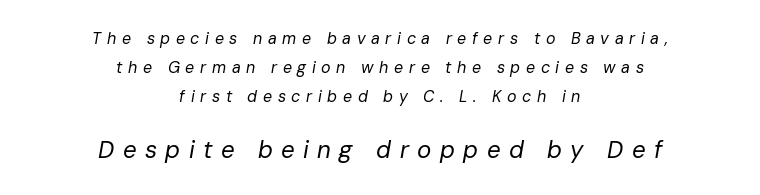
The image shows 24 px text type, italic (leaning right); set centered, line spacing 1.81x, unusually wide letter spacing (+0.35 em), not underlined; the second (bottom) block is 1.5x larger.
